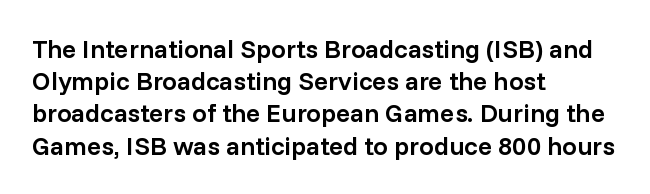
Italic? Not at all — the glyphs are vertical. The space beneath each line is pristine and unruled. Stems and bowls a touch heavier than normal — semibold. The paragraph shown leans on its left margin.
